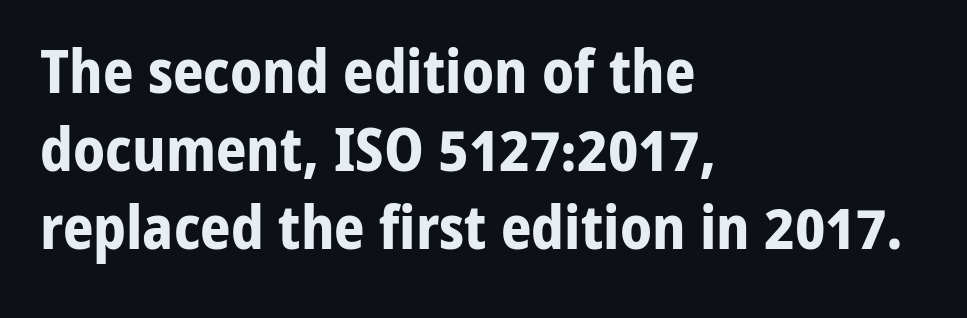
The type family on display is of the sans-serif kind. Rendered with straight, roman letterforms. The passage shown is emphatically bold. Caption: multi-line text, flush left, ragged right.
